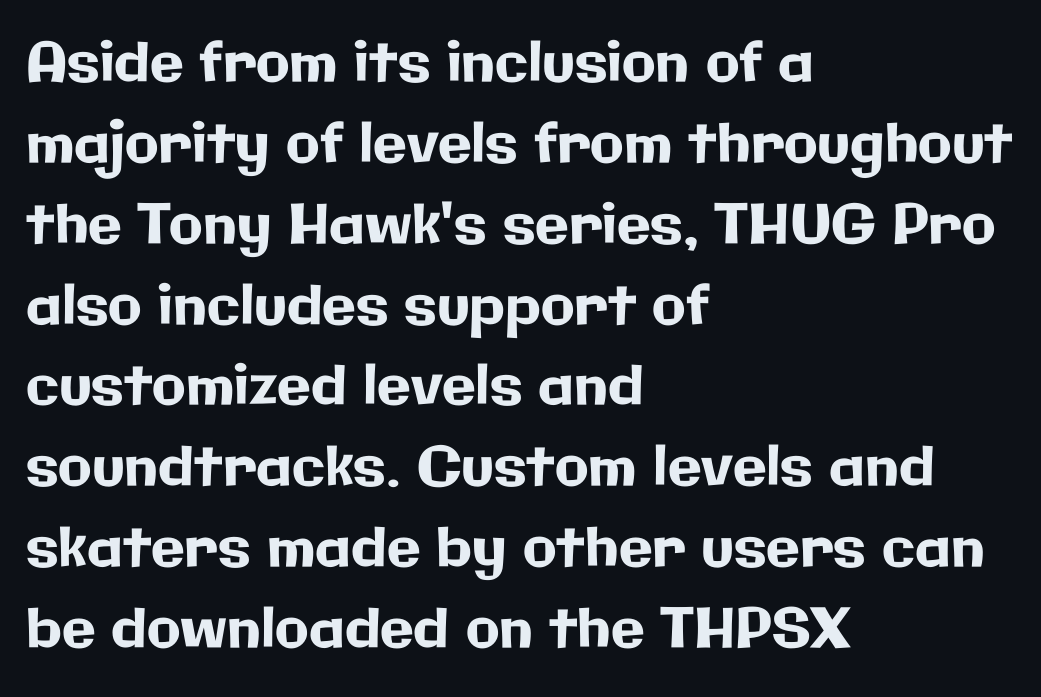
Q: Is the text italic (slanted)? A: No, it is upright.
Q: Is the typeface a serif or a sans-serif typeface? A: Sans-serif.
Q: Is the text underlined? A: No.
Q: How is the paragraph aligned? A: Left-aligned.
Q: Is the spacing between letters normal or unusually wide? A: Normal.
Q: Is the spacing between lines tight, normal or loose? A: Normal.
Q: Width (condensed, normal, or wide)? A: Normal.
Q: Stroke contrast? A: Low.
Q: x-height? A: Medium.
Q: Monospaced? A: No.
